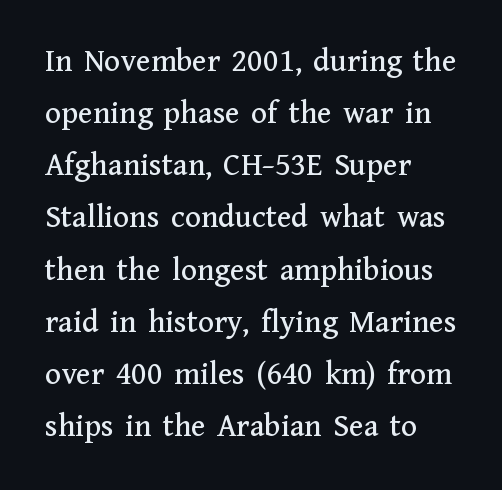
The image shows 33 px serif type, upright; set left-aligned, normal line spacing (1.58x), normal letter spacing, not underlined; medium stroke contrast and a medium x-height.
